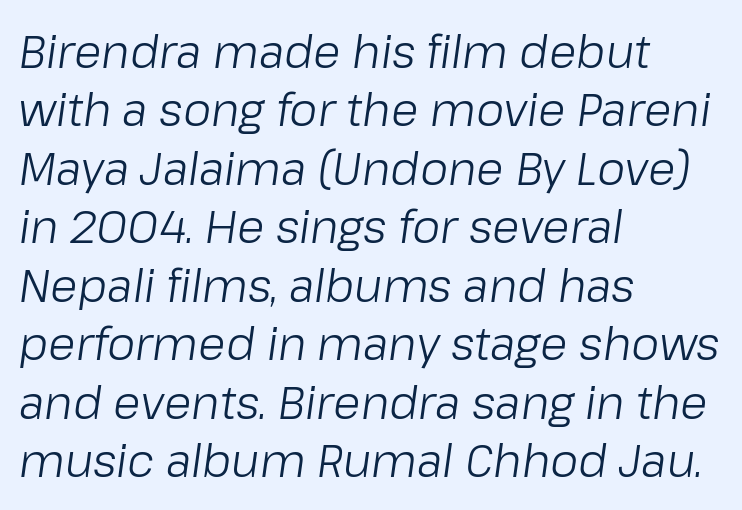
{"italic": "yes", "lean": "right", "slant_degrees": 8, "bold": "no", "weight": "light", "width": "normal", "stroke_contrast": "low", "x_height": "medium", "monospaced": "no", "underline": "no", "align": "left", "line_spacing": "normal", "line_spacing_ratio": 1.3, "letter_spacing": "normal", "letter_spacing_em": 0.0, "glyph_px": 45}
